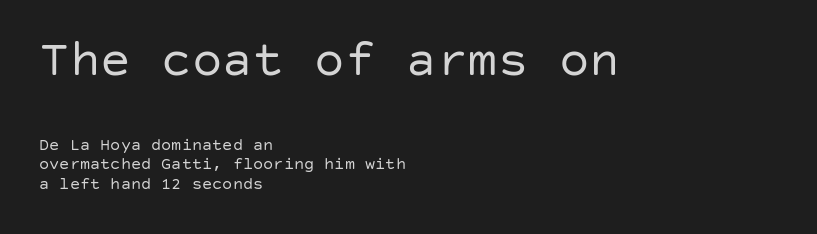
The image shows 51 px regular-weight sans-serif type, upright; set left-aligned, tight line spacing (1.14x), normal letter spacing, not underlined; the first (top) block is 3.0x larger; low stroke contrast and a large x-height.
